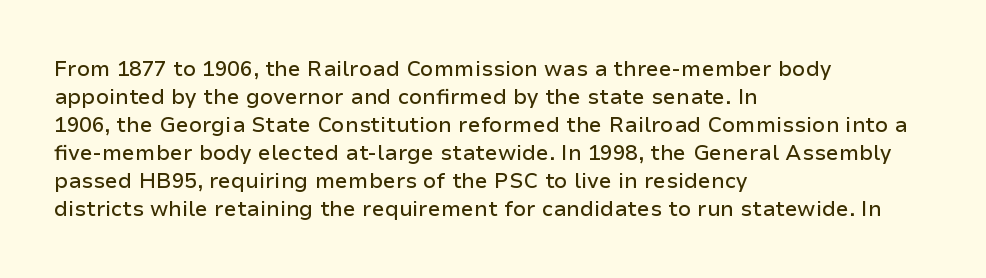
If you measured baseline to baseline, you'd find a middling distance. Descenders are the only things crossing below the line. The lines in this sample share a left origin and differ only in where they stop. Letter spacing: default. Quick note: not italic, upright.
